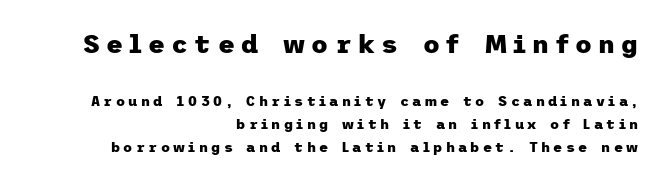
{"italic": "no", "bold": "yes", "underline": "no", "align": "right", "line_spacing": "normal", "line_spacing_ratio": 1.66, "letter_spacing": "wide", "letter_spacing_em": 0.24, "larger_block": "first", "size_ratio": 1.86, "glyph_px": 26}
